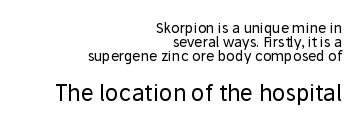
The image shows 22 px text type, upright; set right-aligned, tight line spacing (1.0x), normal letter spacing, not underlined; the second (bottom) block is 1.57x larger.
